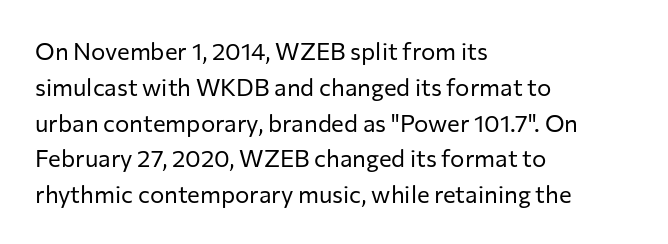
The setting favours the left margin, as ordinary paragraphs usually do. Upright lettering throughout. Letter spacing: default. No chunkiness to these letters — they're not bold.
